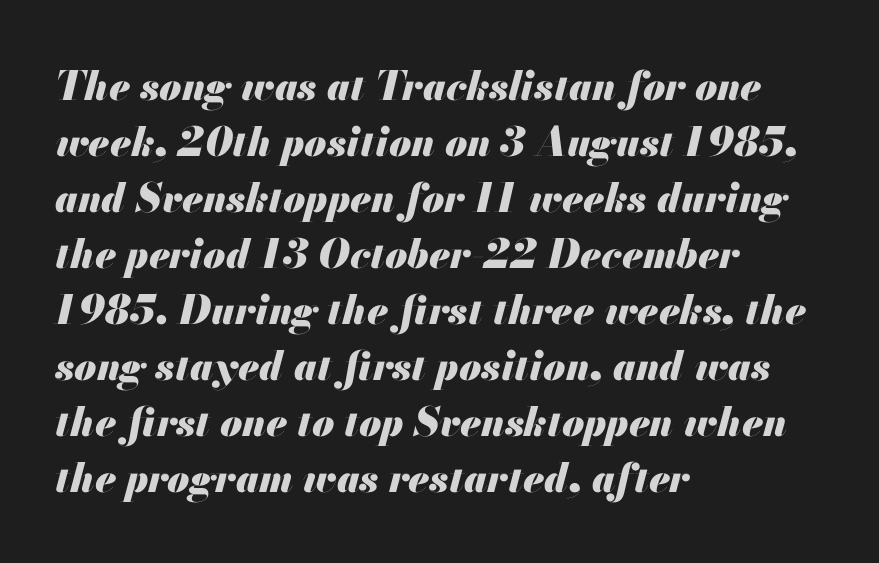
Character widths vary here, with narrow letters taking less room than wide ones. Its strokes are broad and dark, the hallmark of bold type. Leading matches the norm, producing a regular column. Every row of glyphs begins at an identical x-position on the left.
